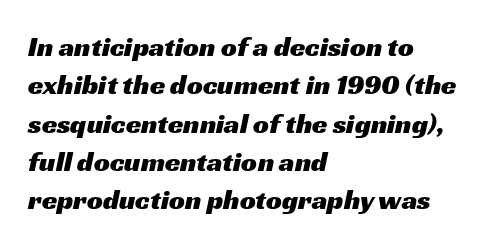
The image shows 28 px wide sans-serif type; set left-aligned, normal line spacing (1.37x), normal letter spacing, not underlined; medium stroke contrast and a medium x-height.
